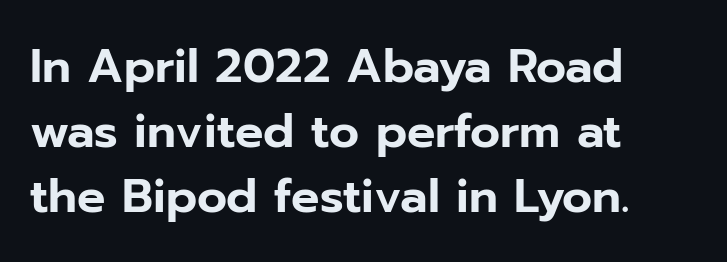
Q: Is the text italic (slanted)? A: No, it is upright.
Q: Is the typeface a serif or a sans-serif typeface? A: Sans-serif.
Q: Is the text underlined? A: No.
Q: How is the paragraph aligned? A: Left-aligned.
Q: Is the spacing between letters normal or unusually wide? A: Normal.
Q: Is the spacing between lines tight, normal or loose? A: Normal.
Q: Width (condensed, normal, or wide)? A: Normal.
Q: Stroke contrast? A: Low.
Q: x-height? A: Medium.
Q: Monospaced? A: No.
